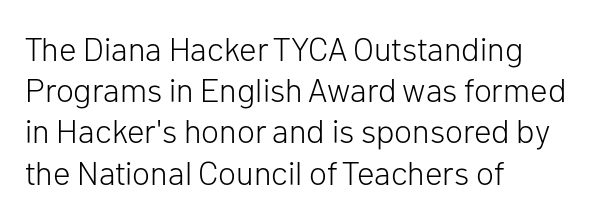
The image shows 33 px light sans-serif type, upright; set left-aligned, normal line spacing (1.25x), normal letter spacing, not underlined; low stroke contrast and a medium x-height.
